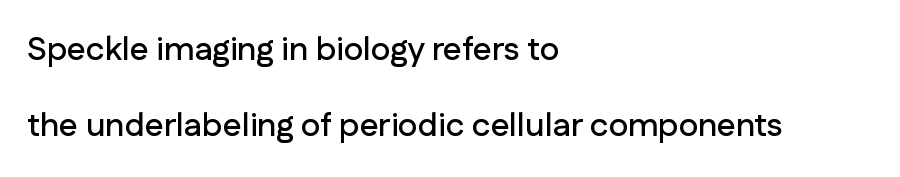
A bare baseline throughout the passage. Casual observation: everything's shoved over to the left. Are there feet on the stems? There aren't — it's a sans. Each word holds together tightly as a unit, with standard inter-letter gaps. Is there any slant? The stems are plumb.
